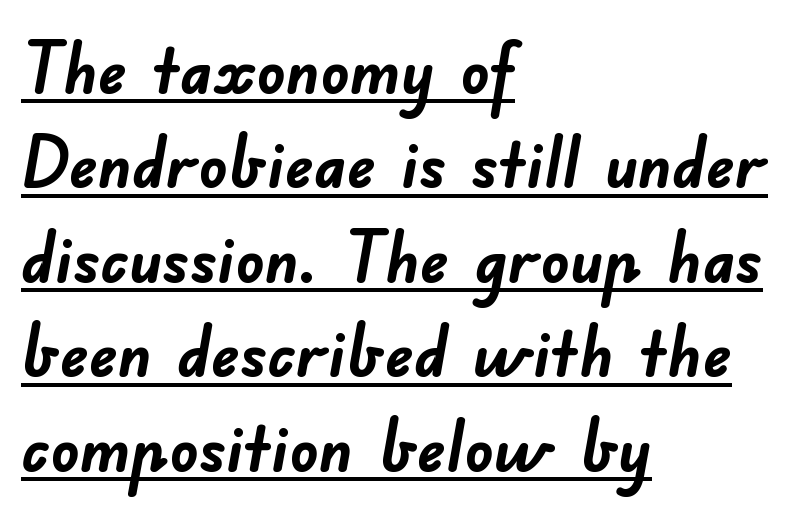
Q: Is the text bold? A: Yes.
Q: Is the typeface a serif or a sans-serif typeface? A: Sans-serif.
Q: Is the text underlined? A: Yes.
Q: How is the paragraph aligned? A: Left-aligned.
Q: Is the spacing between letters normal or unusually wide? A: Normal.
Q: Is the spacing between lines tight, normal or loose? A: Normal.
Q: Width (condensed, normal, or wide)? A: Normal.
Q: Stroke contrast? A: Low.
Q: x-height? A: Small.
Q: Monospaced? A: No.
